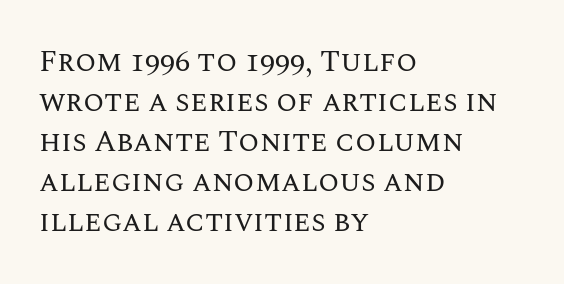
{"italic": "no", "bold": "no", "weight": "regular", "width": "normal", "stroke_contrast": "medium", "x_height": "large", "monospaced": "no", "underline": "no", "align": "left", "line_spacing": "normal", "line_spacing_ratio": 1.33, "letter_spacing": "normal", "letter_spacing_em": 0.0, "glyph_px": 30}
